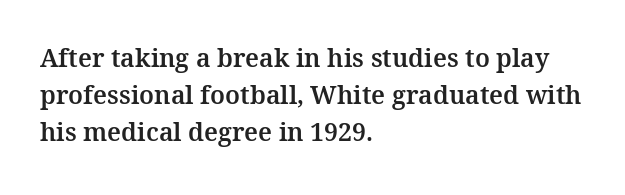
Q: Is the text italic (slanted)? A: No, it is upright.
Q: Is the text underlined? A: No.
Q: How is the paragraph aligned? A: Left-aligned.
Q: Is the spacing between letters normal or unusually wide? A: Normal.
Q: Is the spacing between lines tight, normal or loose? A: Normal.
